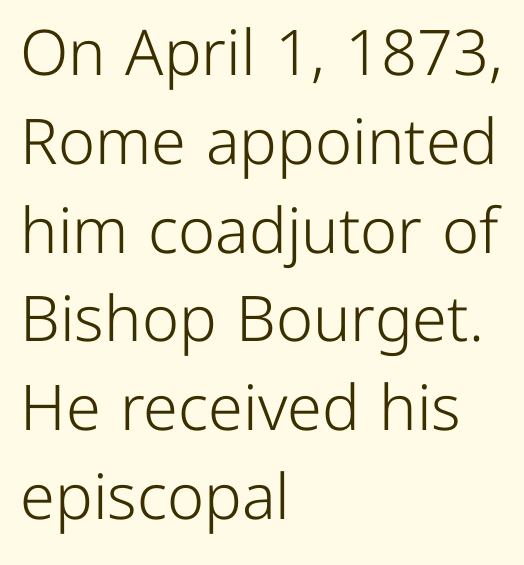
The image shows 63 px light sans-serif type, upright; set left-aligned, normal line spacing (1.41x), normal letter spacing, not underlined; low stroke contrast and a medium x-height.
